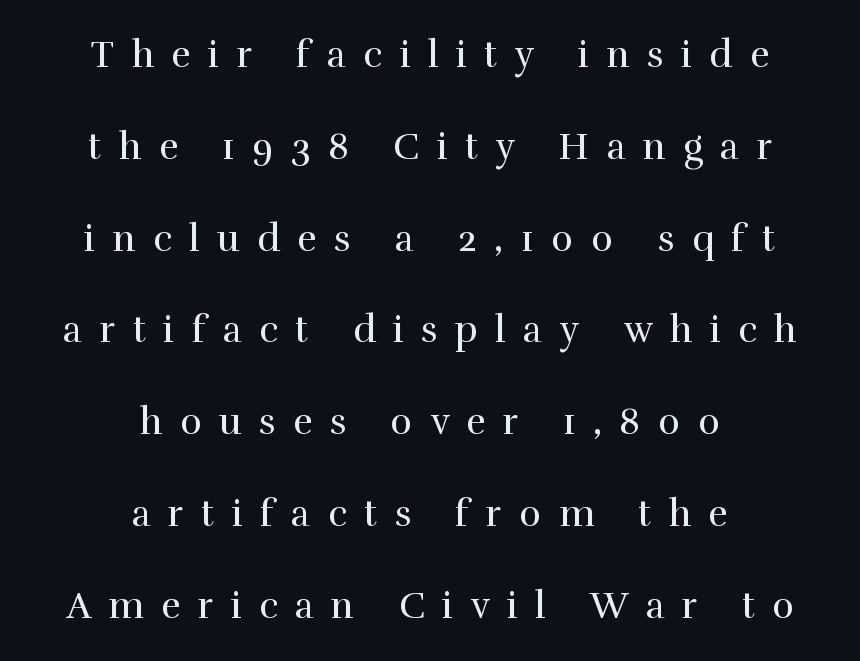
The image shows 37 px regular-weight serif type, upright; set centered, loose line spacing (2.48x), unusually wide letter spacing (+0.47 em), not underlined; a medium x-height.
